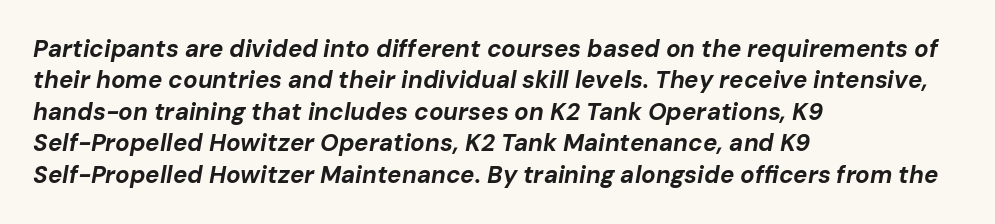
Q: Is the text bold? A: Yes.
Q: Is the text italic (slanted)? A: Yes, it leans right by about 10 degrees.
Q: Is the text underlined? A: No.
Q: How is the paragraph aligned? A: Left-aligned.
Q: Is the spacing between letters normal or unusually wide? A: Normal.
Q: Is the spacing between lines tight, normal or loose? A: Normal.
